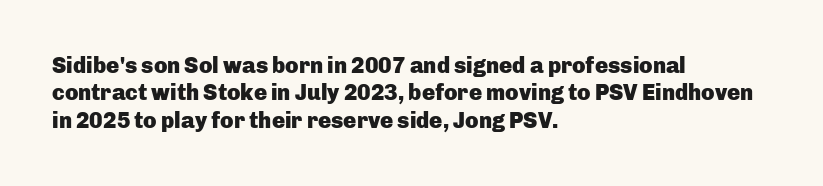
The image shows 22 px bold type, upright; set left-aligned, normal line spacing (1.25x), normal letter spacing, not underlined.
